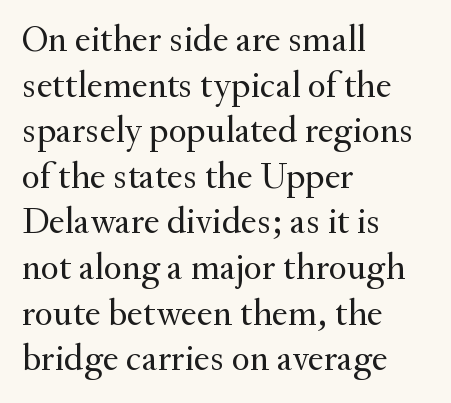
Q: Is the text bold? A: No.
Q: Is the text italic (slanted)? A: No, it is upright.
Q: Is the typeface a serif or a sans-serif typeface? A: Serif.
Q: Is the text underlined? A: No.
Q: How is the paragraph aligned? A: Left-aligned.
Q: Is the spacing between letters normal or unusually wide? A: Normal.
Q: Width (condensed, normal, or wide)? A: Normal.
Q: Stroke contrast? A: Medium.
Q: x-height? A: Small.
Q: Monospaced? A: No.
